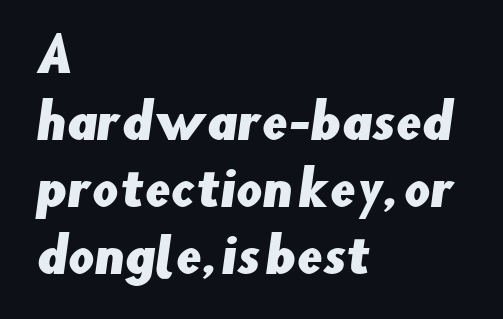
The lines are quadded left. The block of text has a typical density, with ordinary space between rows. The string is rendered with underlining switched off. Is this a fixed-width face? No — the glyphs have proportional, varying widths.
